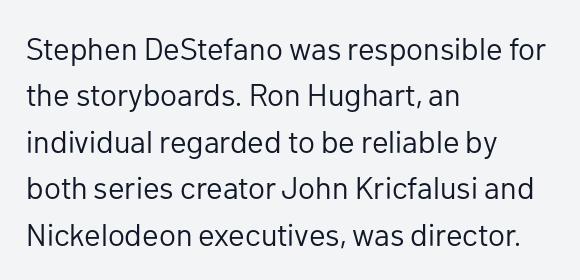
Characters remain perfectly vertical along every line. Default kerning and tracking; the words read as compact shapes. Vertically, the passage feels balanced, rows spaced as you'd expect. This sample uses a sans-serif face.
